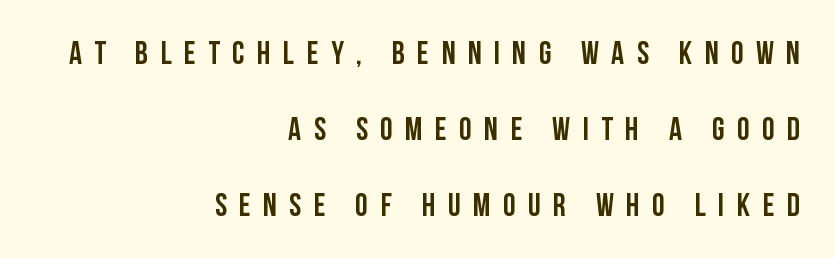
If you drew a ruler down the right edge, every line would touch it. Spacing between characters has been opened up far beyond the box default. Pretty heavy lettering here — definitely bold. No italicization has been applied; the sample stays upright. Glance below the letters and you will spot only blank space. Each letter keeps its own natural width here, so spacing adapts to shape.
